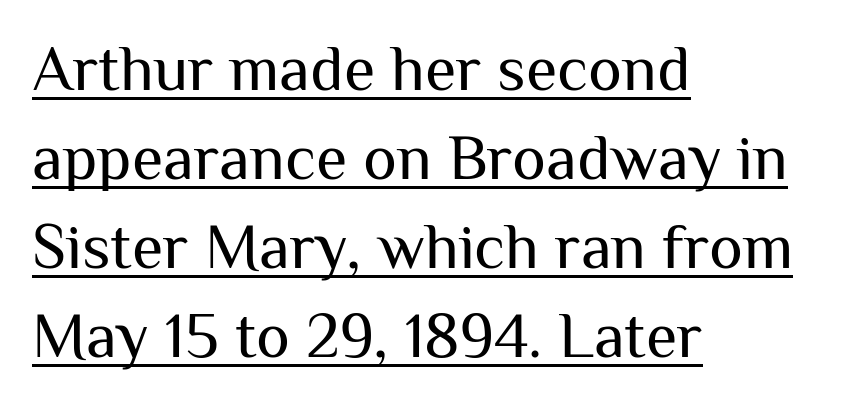
The lettering stays uniformly vertical, giving the passage a roman look. A sans-serif font was chosen for this passage. Horizontal bands of white between lines are of average thickness. The face used here is proportionally spaced, like ordinary book or web type. Stems here are at most as thick as an everyday book face. Does a line run under the words? Yes, clearly.
